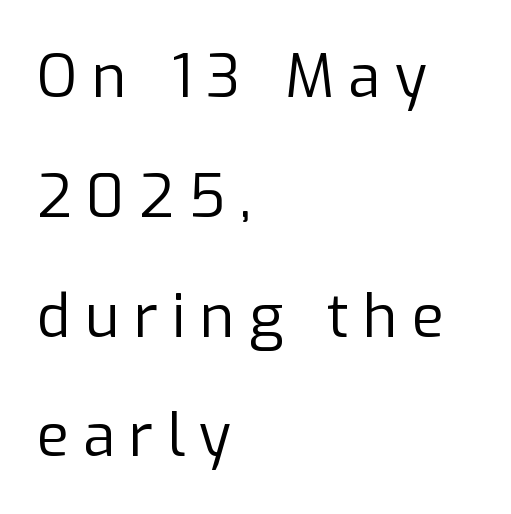
The image shows 59 px regular-weight sans-serif type, upright; set left-aligned, loose line spacing (2.03x), unusually wide letter spacing (+0.24 em), not underlined; low stroke contrast and a medium x-height.
